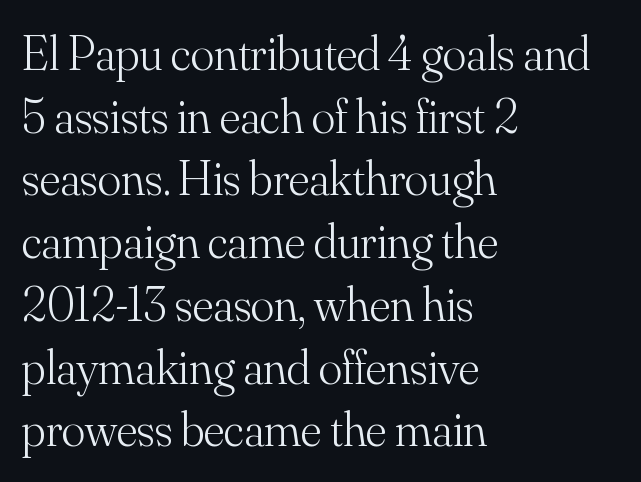
{"serif": "yes", "italic": "no", "bold": "no", "weight": "light", "width": "normal", "stroke_contrast": "medium", "x_height": "small", "monospaced": "no", "underline": "no", "align": "left", "line_spacing": "normal", "line_spacing_ratio": 1.28, "letter_spacing": "normal", "letter_spacing_em": 0.0, "glyph_px": 49}
